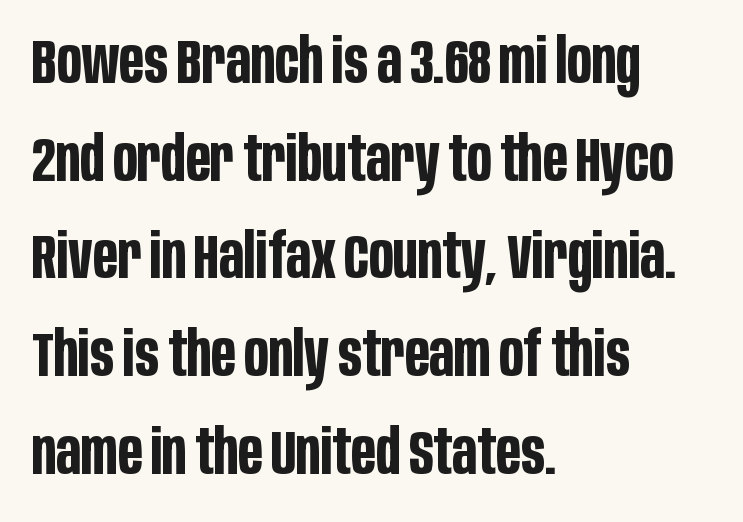
{"serif": "no", "italic": "no", "bold": "yes", "weight": "bold", "width": "condensed", "stroke_contrast": "low", "x_height": "large", "monospaced": "no", "underline": "no", "align": "left", "line_spacing": "normal", "line_spacing_ratio": 1.55, "letter_spacing": "normal", "letter_spacing_em": 0.0, "glyph_px": 63}
